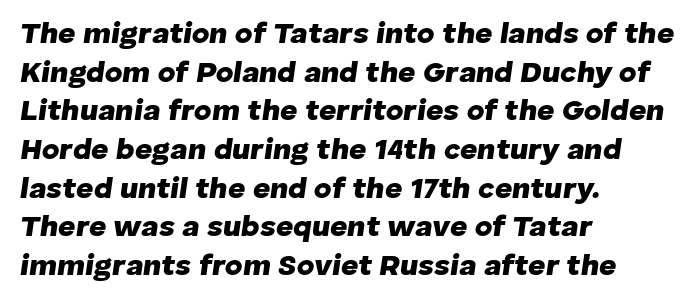
The image shows 30 px heavy type, italic (leaning right); set left-aligned, normal line spacing (1.29x), normal letter spacing, not underlined; low stroke contrast and a medium x-height.
